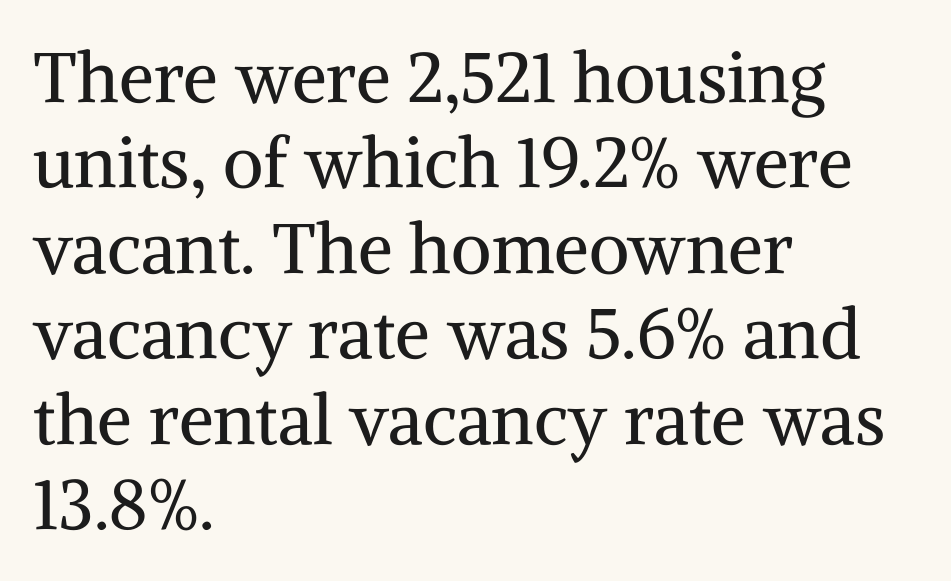
Alignment: flush left. A typesetter would mark this as roman, not italic. Spacing verdict: proportional, widths tailored to each character. Caption: standard tracking, unaltered.
